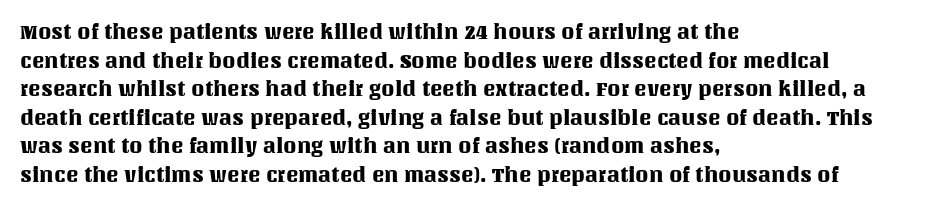
The rendering keeps characters at their native spacing. Does the lettering tilt? It doesn't — this is upright. Descender tails drop into unmarked territory. The lines sit at an ordinary, default distance from one another. One-word summary of the alignment: left.
